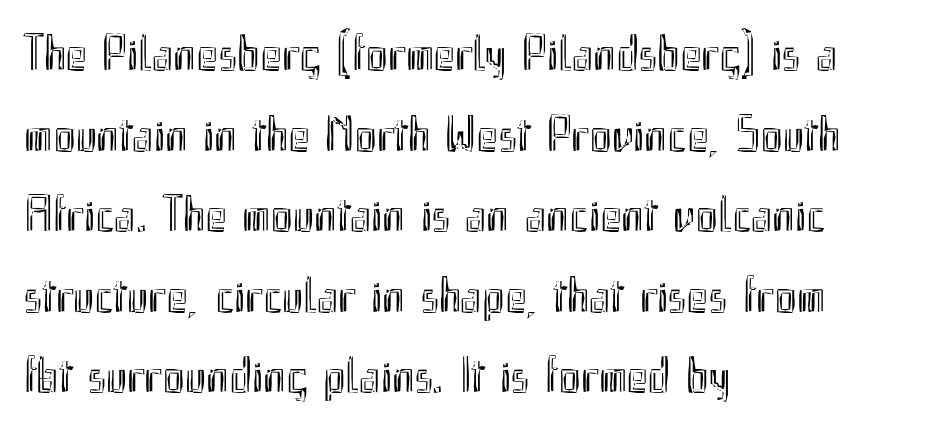
{"italic": "no", "width": "condensed", "x_height": "small", "monospaced": "no", "underline": "no", "align": "left", "line_spacing": "normal", "line_spacing_ratio": 1.58, "letter_spacing": "normal", "letter_spacing_em": 0.0, "glyph_px": 51}
